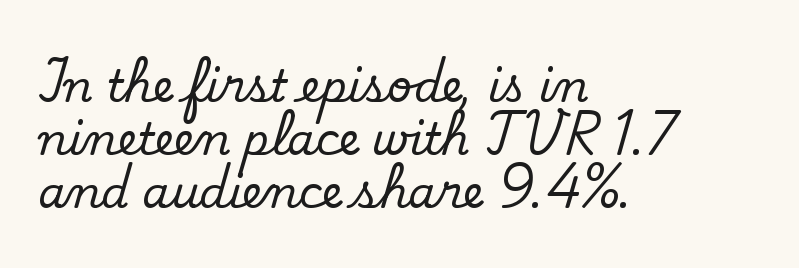
The image shows 44 px serif type; set left-aligned, line spacing 1.2x, normal letter spacing, not underlined; low stroke contrast and a small x-height.
